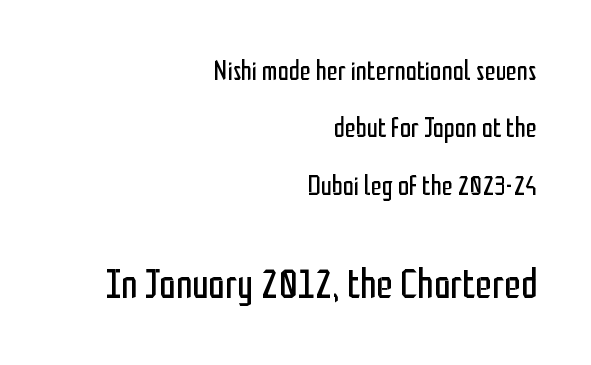
Varying glyph widths throughout — classic text-font behaviour. Typesetter's note — lower block bumped up in size, upper block left smaller. Do the letters lean? They stand straight. The gap between lines stays unmarked. The glyphs in this specimen are sans serif.
